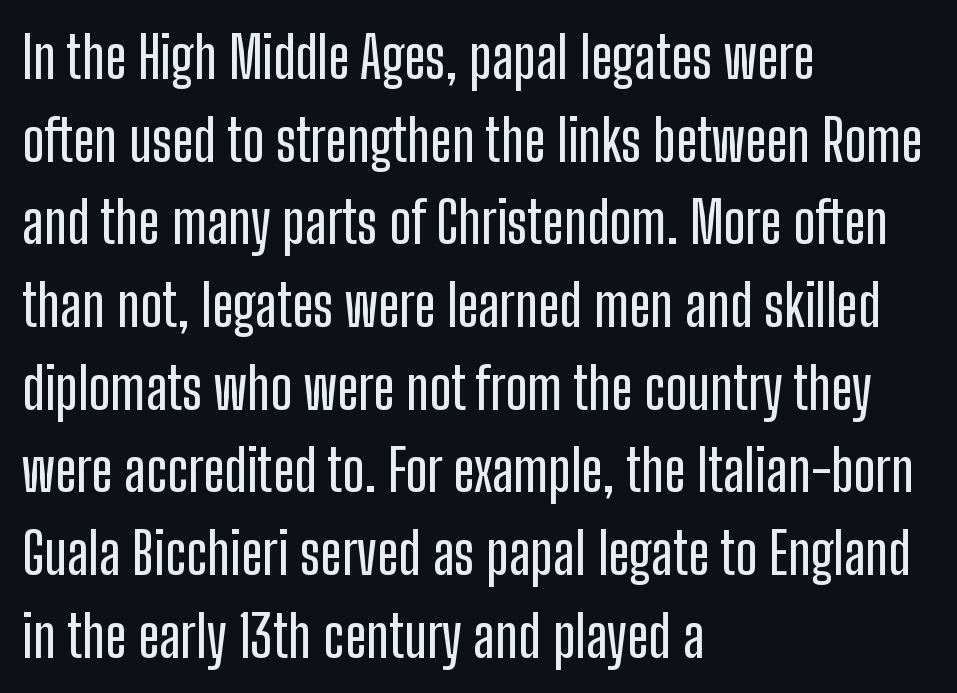
{"serif": "no", "italic": "no", "width": "condensed", "stroke_contrast": "low", "x_height": "medium", "monospaced": "no", "underline": "no", "align": "left", "line_spacing": "normal", "line_spacing_ratio": 1.45, "letter_spacing": "normal", "letter_spacing_em": 0.0, "glyph_px": 57}
